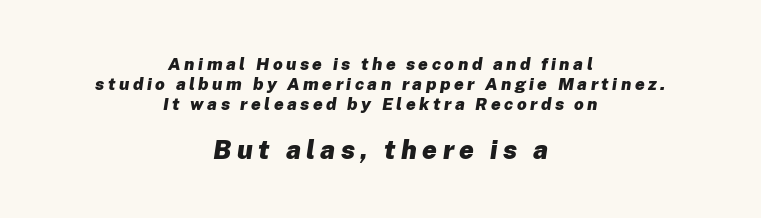
{"italic": "yes", "lean": "right", "slant_degrees": 8, "bold": "yes", "underline": "no", "align": "center", "line_spacing_ratio": 1.18, "letter_spacing": "wide", "letter_spacing_em": 0.21, "larger_block": "second", "size_ratio": 1.53, "glyph_px": 26}
